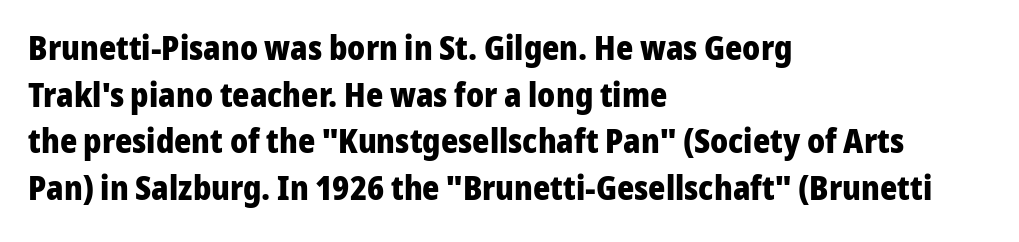
Glance below the letters and you will spot only blank space. Typeset ragged right — the left edge is the straight one. Here the glyphs are tracked normally, forming tight word shapes. The glyphs in this specimen are sans serif. Strong, thick strokes mark this as bold type.
